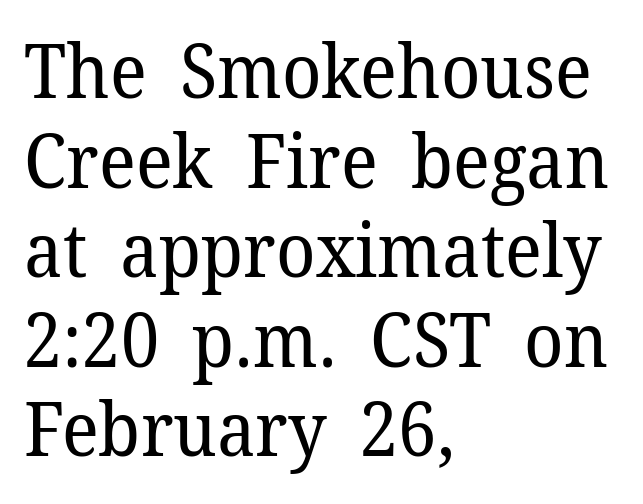
The image shows 74 px regular-weight serif type, upright; set left-aligned, line spacing 1.21x, normal letter spacing, not underlined; low stroke contrast and a medium x-height.
